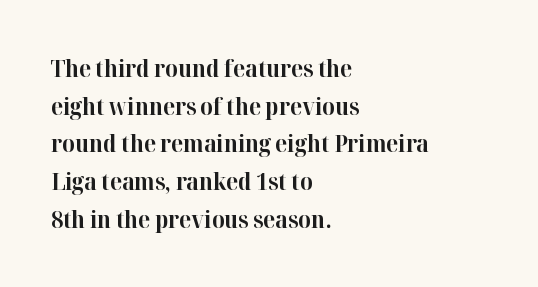
The image shows 24 px bold type, upright; set left-aligned, normal line spacing (1.57x), normal letter spacing, not underlined.
